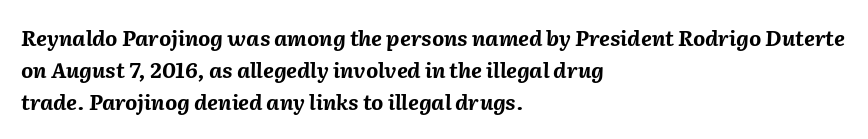
You can tell it's italic because the verticals aren't actually vertical. The face used here is rendered with its standard letterfit. The specimen omits any rule beneath the text block's lines. In terms of leading, this rendering sits right in the middle.
